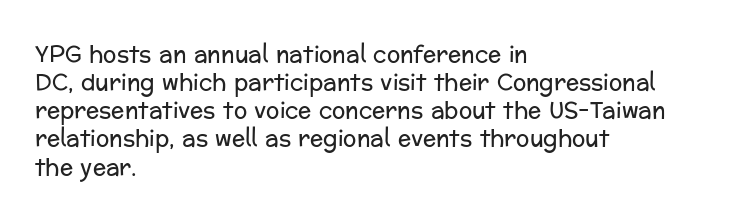
Normally led — the rows are evenly, conventionally spaced. Underlining? Definitely not there. The axis of the letterforms is exactly vertical. The passage is arranged the way most books set body copy — flush left. Default kerning and tracking; the words read as compact shapes.
